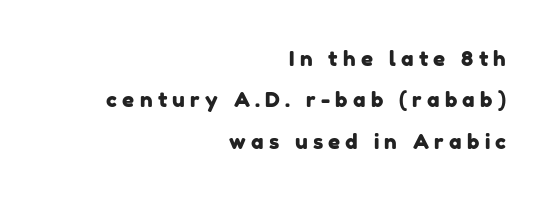
Q: Is the text underlined? A: No.
Q: How is the paragraph aligned? A: Right-aligned.
Q: Is the spacing between letters normal or unusually wide? A: Unusually wide.
Q: Is the spacing between lines tight, normal or loose? A: Loose.
